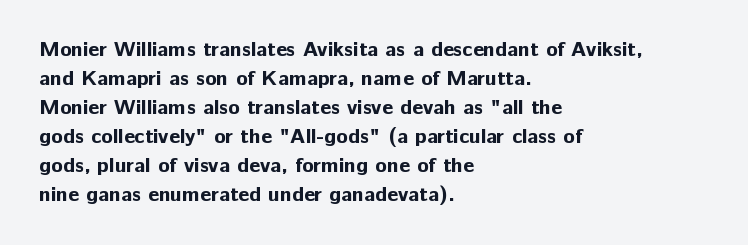
The lines are quadded left. These lines keep a tight, regular rhythm from letter to letter. The gap between lines stays unmarked. It's the straight-up-and-down kind of type. The rendering uses a moderate line-height, typical for paragraphs. Pretty heavy lettering here — definitely bold.
